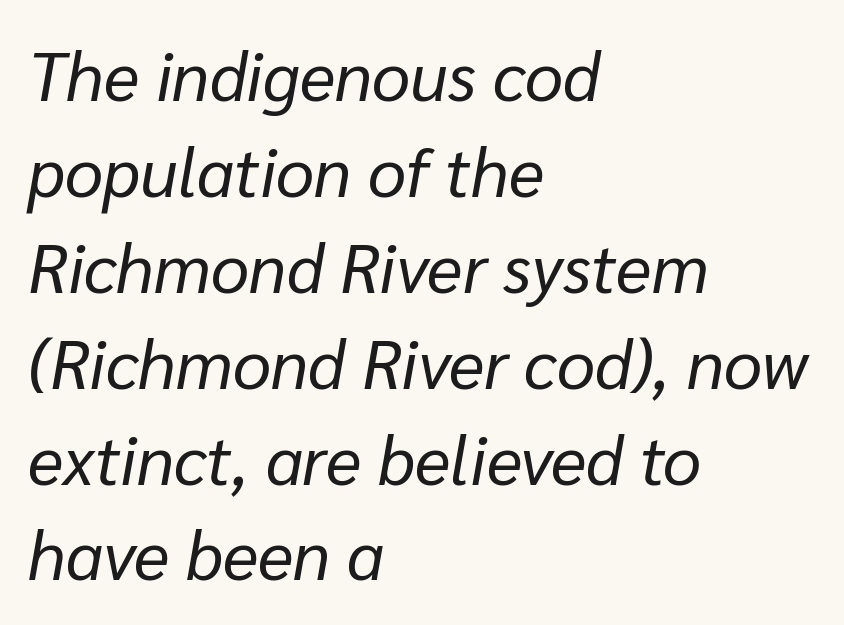
In terms of posture, this sample is oblique. The font sits on the lighter half of the weight spectrum, regular included. Leading matches the norm, producing a regular column. Check the space under the baseline: it is left empty.
